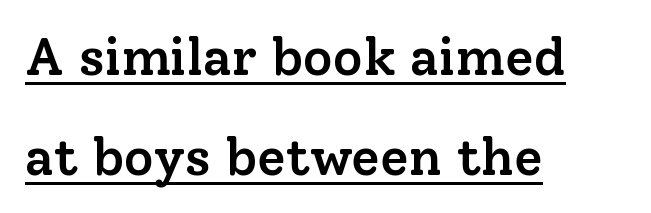
Q: Is the text bold? A: Semi-bold.
Q: Is the text italic (slanted)? A: No, it is upright.
Q: Is the typeface a serif or a sans-serif typeface? A: Serif.
Q: Is the text underlined? A: Yes.
Q: How is the paragraph aligned? A: Left-aligned.
Q: Is the spacing between letters normal or unusually wide? A: Normal.
Q: Is the spacing between lines tight, normal or loose? A: Loose.
Q: Width (condensed, normal, or wide)? A: Normal.
Q: Stroke contrast? A: Low.
Q: x-height? A: Medium.
Q: Monospaced? A: No.
